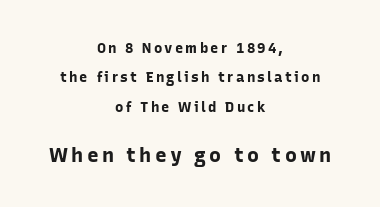
Compared with typical paragraphs, the rows here are farther apart. Caption: multi-line text, centered on the measure. This sample uses an upright cut, with every glyph sitting square on the baseline. Beneath every word, the page is bare. Whoever set this made the second block the dominant, larger element. What weight is shown? A full bold with thick strokes.
